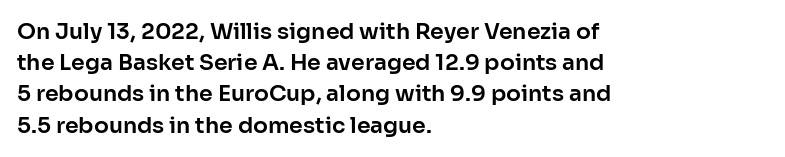
The image shows 22 px text type, upright; set left-aligned, normal line spacing (1.42x), normal letter spacing, not underlined.
